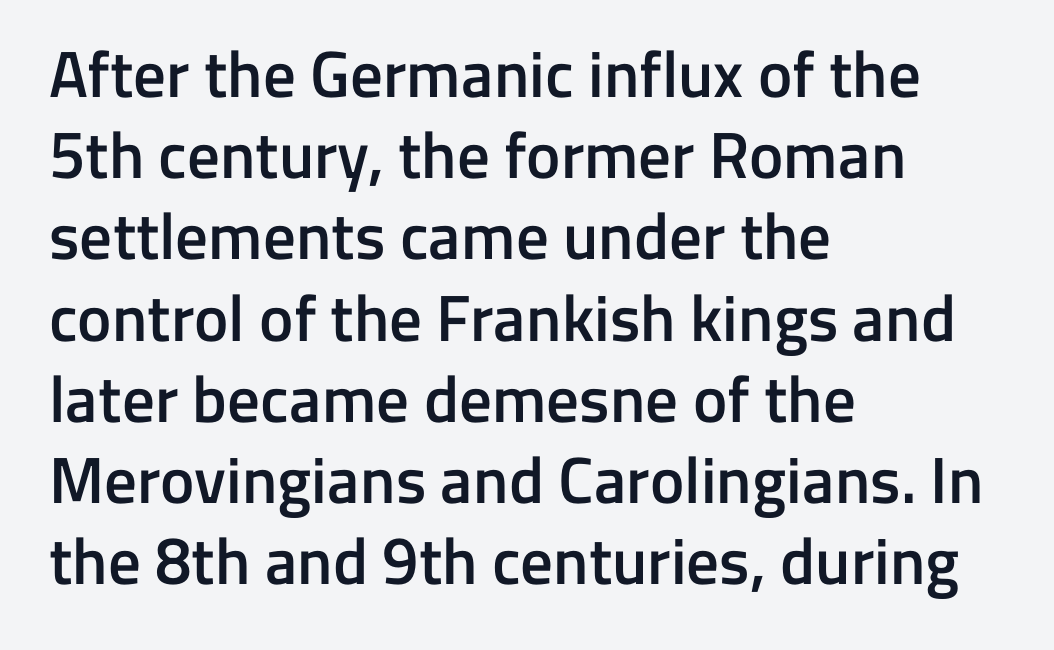
Q: Is the text bold? A: Semi-bold.
Q: Is the text italic (slanted)? A: No, it is upright.
Q: Is the typeface a serif or a sans-serif typeface? A: Sans-serif.
Q: Is the text underlined? A: No.
Q: How is the paragraph aligned? A: Left-aligned.
Q: Is the spacing between letters normal or unusually wide? A: Normal.
Q: Is the spacing between lines tight, normal or loose? A: Normal.
Q: Width (condensed, normal, or wide)? A: Normal.
Q: Stroke contrast? A: Low.
Q: x-height? A: Medium.
Q: Monospaced? A: No.
